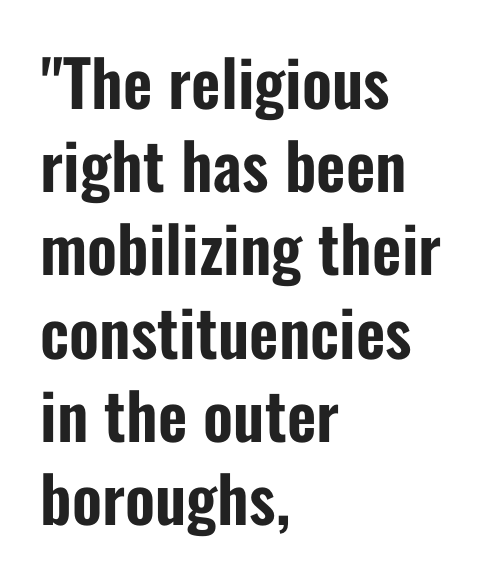
The image shows 64 px condensed sans-serif type, upright; set left-aligned, normal line spacing (1.3x), normal letter spacing, not underlined; low stroke contrast and a medium x-height.
